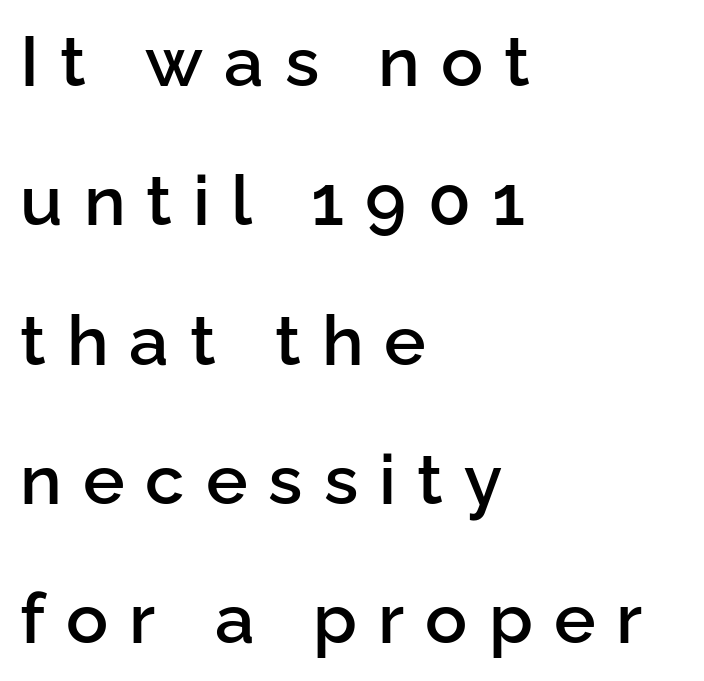
{"serif": "no", "italic": "no", "bold": "semi", "weight": "semibold", "width": "normal", "stroke_contrast": "low", "x_height": "medium", "monospaced": "no", "underline": "no", "align": "left", "line_spacing": "loose", "line_spacing_ratio": 1.99, "letter_spacing": "wide", "letter_spacing_em": 0.3, "glyph_px": 70}
